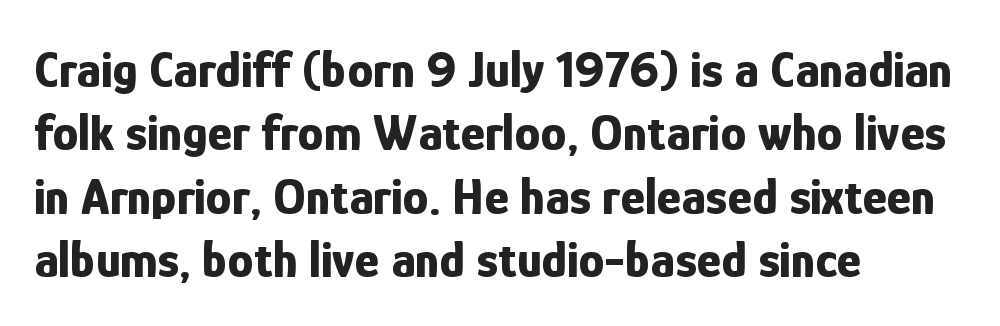
{"serif": "no", "italic": "no", "bold": "yes", "weight": "bold", "width": "condensed", "stroke_contrast": "low", "x_height": "medium", "monospaced": "no", "underline": "no", "align": "left", "line_spacing_ratio": 1.22, "letter_spacing": "normal", "letter_spacing_em": 0.0, "glyph_px": 52}
